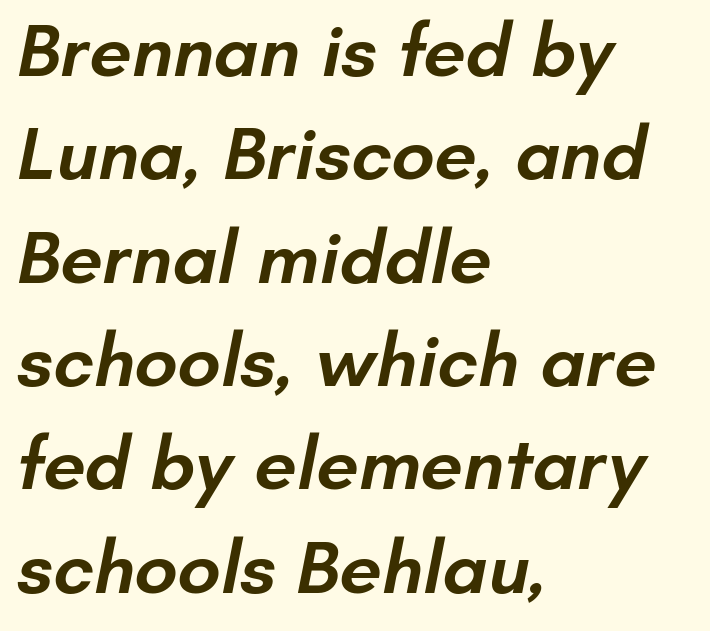
{"serif": "no", "bold": "semi", "weight": "semibold", "width": "normal", "stroke_contrast": "low", "x_height": "small", "monospaced": "no", "underline": "no", "align": "left", "line_spacing": "normal", "line_spacing_ratio": 1.36, "letter_spacing": "normal", "letter_spacing_em": 0.0, "glyph_px": 76}
